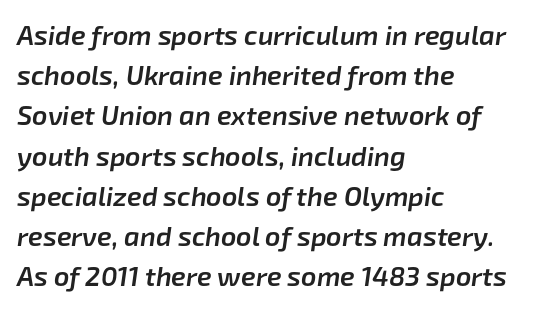
Q: Is the text bold? A: Semi-bold.
Q: Is the text italic (slanted)? A: Yes, it leans right by about 8 degrees.
Q: Is the text underlined? A: No.
Q: How is the paragraph aligned? A: Left-aligned.
Q: Is the spacing between letters normal or unusually wide? A: Normal.
Q: Is the spacing between lines tight, normal or loose? A: Normal.
